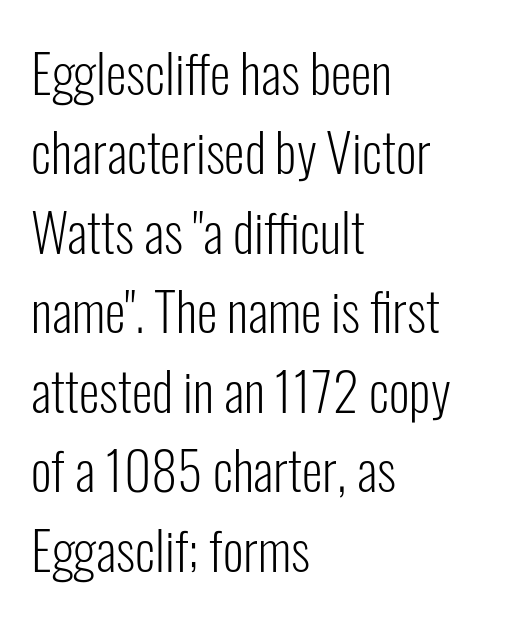
The image shows 53 px light, condensed sans-serif type, upright; set left-aligned, normal line spacing (1.5x), normal letter spacing, not underlined; low stroke contrast and a medium x-height.
